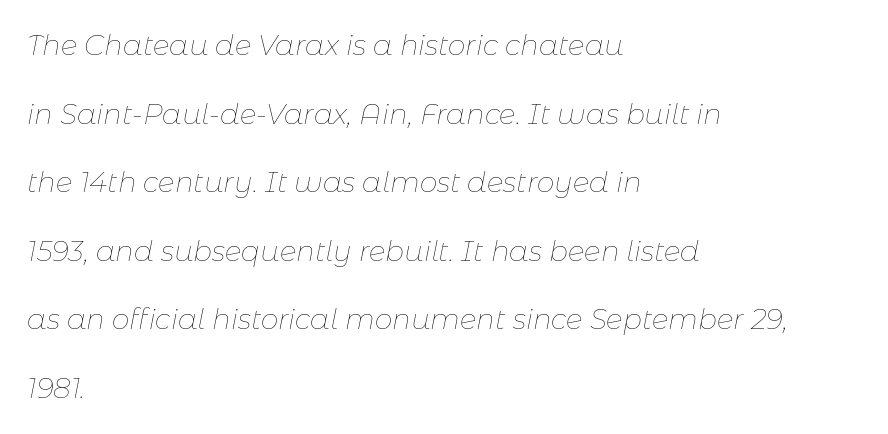
{"italic": "yes", "lean": "right", "slant_degrees": 11, "bold": "no", "weight": "thin", "width": "normal", "stroke_contrast": "low", "x_height": "medium", "monospaced": "no", "underline": "no", "align": "left", "line_spacing": "loose", "line_spacing_ratio": 2.45, "letter_spacing": "normal", "letter_spacing_em": 0.0, "glyph_px": 28}
